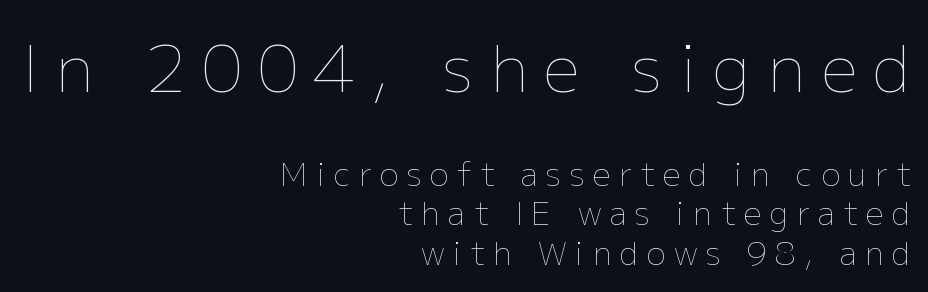
The image shows 64 px thin type, upright; set right-aligned, line spacing 1.24x, unusually wide letter spacing (+0.26 em), not underlined; the first (top) block is 2.0x larger; low stroke contrast and a medium x-height.
